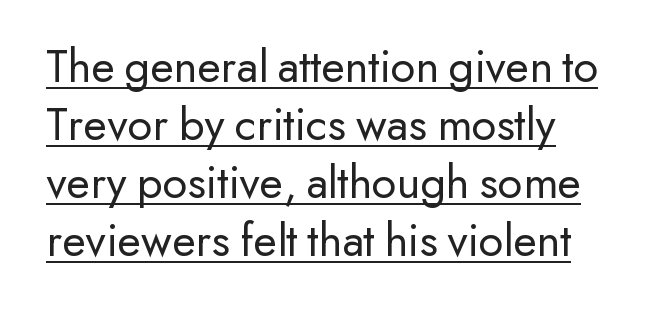
The image shows 48 px regular-weight sans-serif type, upright; set left-aligned, line spacing 1.21x, normal letter spacing, underlined; low stroke contrast and a small x-height.
